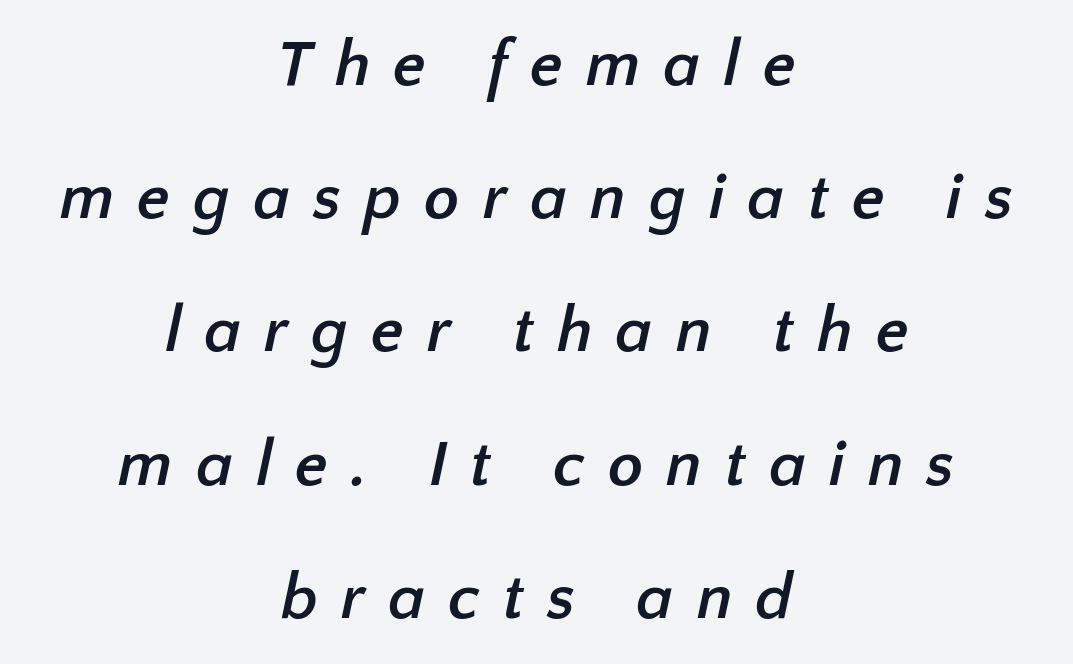
Each letter's strokes conclude bluntly, with no projecting serifs. This sample has the flowing, uneven cadence of proportional lettering. Lines of text with bare space underneath. These lines carry a lot of weight — the face is fully bold. The lines are spread far apart with generous leading. The text block is weighted toward neither margin, spreading evenly from the middle.
